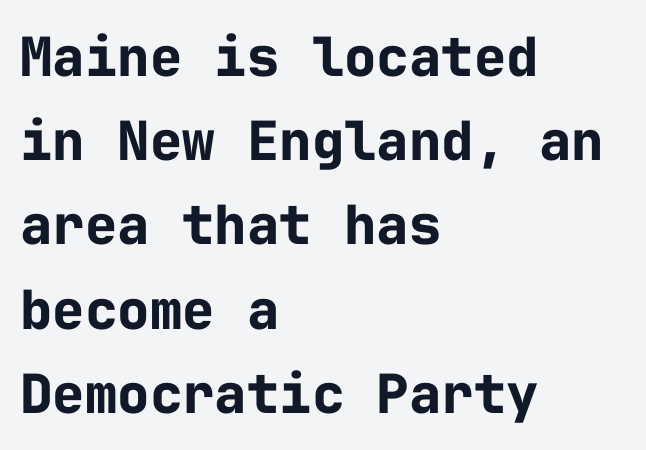
The image shows 54 px bold sans-serif type, upright, monospaced; set left-aligned, normal line spacing (1.56x), normal letter spacing, not underlined; low stroke contrast and a medium x-height.
